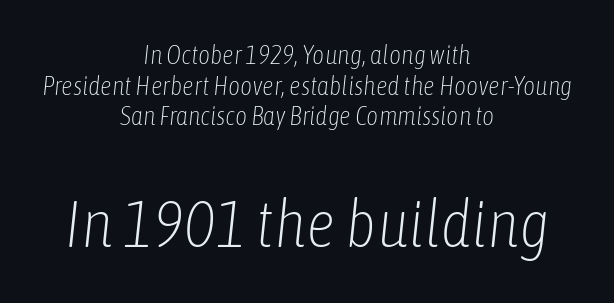
The image shows 66 px light, condensed type, italic (leaning right); set centered, line spacing 1.18x, normal letter spacing, not underlined; the second (bottom) block is 2.54x larger; low stroke contrast and a medium x-height.
